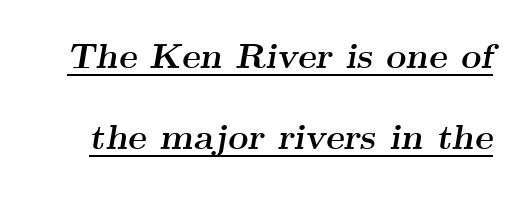
The image shows 35 px semibold, wide serif type, italic (leaning right); set loose line spacing (2.31x), normal letter spacing, underlined; medium stroke contrast and a small x-height.
